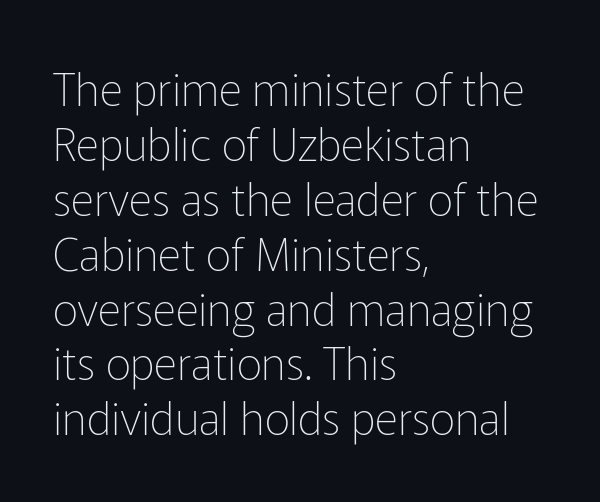
{"serif": "no", "italic": "no", "bold": "no", "weight": "thin", "width": "normal", "stroke_contrast": "low", "x_height": "medium", "monospaced": "no", "underline": "no", "align": "left", "line_spacing_ratio": 1.22, "letter_spacing": "normal", "letter_spacing_em": 0.0, "glyph_px": 45}
